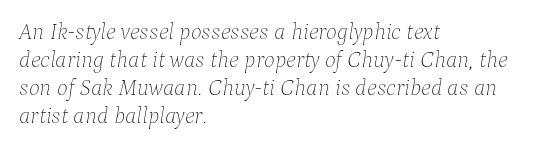
Q: Is the text bold? A: No.
Q: Is the text italic (slanted)? A: Yes, it leans right by about 9 degrees.
Q: Is the text underlined? A: No.
Q: How is the paragraph aligned? A: Left-aligned.
Q: Is the spacing between letters normal or unusually wide? A: Normal.
